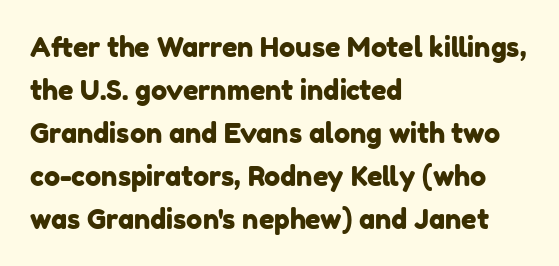
Q: Is the text underlined? A: No.
Q: How is the paragraph aligned? A: Left-aligned.
Q: Is the spacing between letters normal or unusually wide? A: Normal.
Q: Is the spacing between lines tight, normal or loose? A: Normal.
